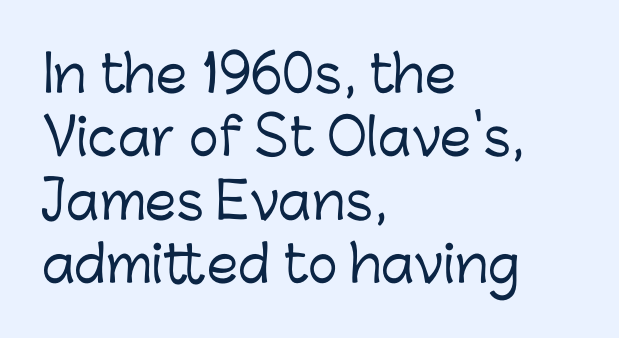
{"serif": "no", "italic": "no", "width": "normal", "stroke_contrast": "low", "x_height": "medium", "monospaced": "no", "underline": "no", "align": "left", "line_spacing": "normal", "line_spacing_ratio": 1.27, "letter_spacing": "normal", "letter_spacing_em": 0.0, "glyph_px": 50}
